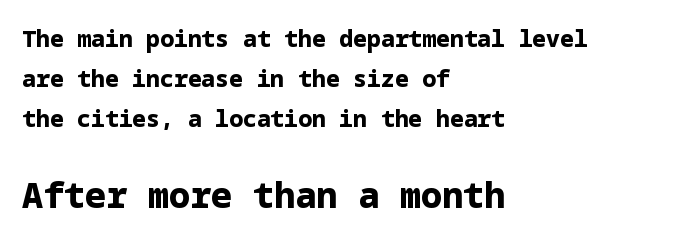
{"serif": "no", "italic": "no", "bold": "yes", "weight": "bold", "width": "normal", "stroke_contrast": "low", "x_height": "medium", "underline": "no", "align": "left", "line_spacing_ratio": 1.74, "letter_spacing": "normal", "letter_spacing_em": 0.0, "larger_block": "second", "size_ratio": 1.52, "glyph_px": 35}
